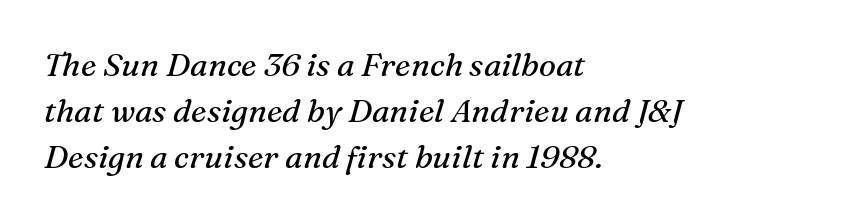
The face looks like a standard text weight, possibly lighter. Proportional: the letters do not fall into vertical columns. Standard letterfit; no display-style spreading of the glyphs. Each new line begins a customary step beneath the previous one. Underlining? Definitely not there. This rendering uses left alignment, leaving the right contour irregular.
